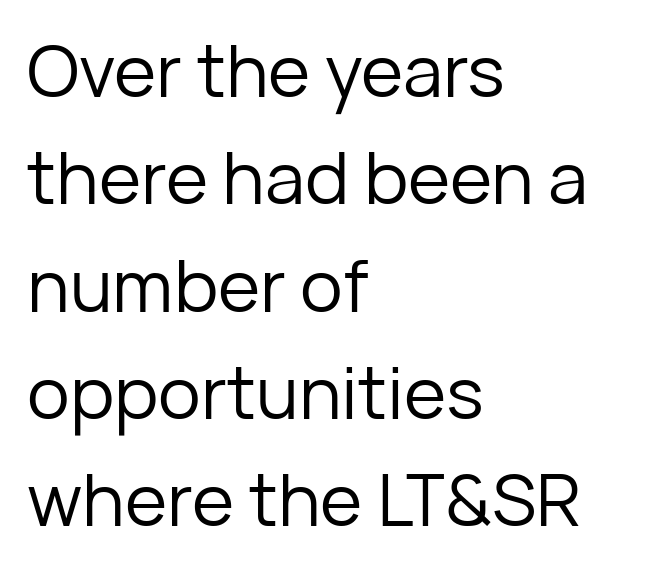
Q: Is the text bold? A: No.
Q: Is the text italic (slanted)? A: No, it is upright.
Q: Is the typeface a serif or a sans-serif typeface? A: Sans-serif.
Q: Is the text underlined? A: No.
Q: How is the paragraph aligned? A: Left-aligned.
Q: Is the spacing between letters normal or unusually wide? A: Normal.
Q: Is the spacing between lines tight, normal or loose? A: Normal.
Q: Width (condensed, normal, or wide)? A: Normal.
Q: Stroke contrast? A: Low.
Q: x-height? A: Medium.
Q: Monospaced? A: No.
